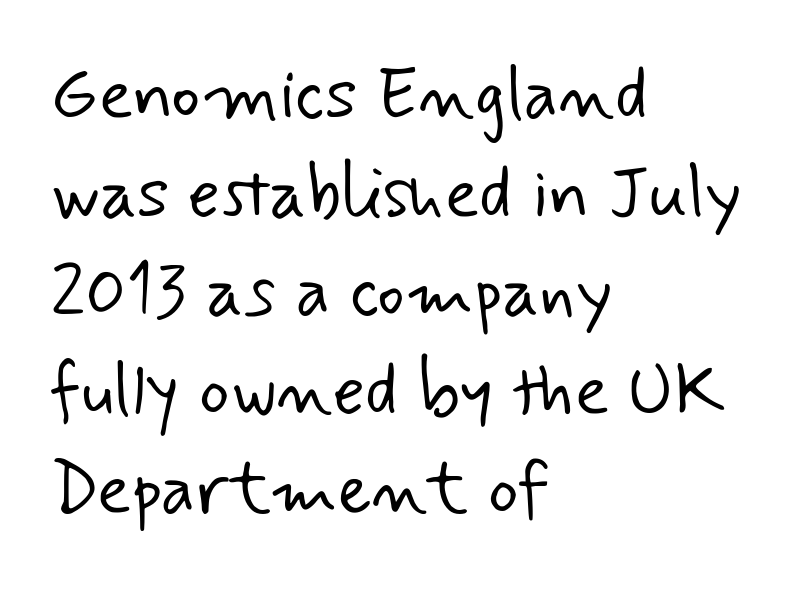
Q: Is the text bold? A: No.
Q: Is the typeface a serif or a sans-serif typeface? A: Sans-serif.
Q: Is the text underlined? A: No.
Q: How is the paragraph aligned? A: Left-aligned.
Q: Is the spacing between letters normal or unusually wide? A: Normal.
Q: Is the spacing between lines tight, normal or loose? A: Normal.
Q: Width (condensed, normal, or wide)? A: Normal.
Q: Stroke contrast? A: Low.
Q: x-height? A: Small.
Q: Monospaced? A: No.
